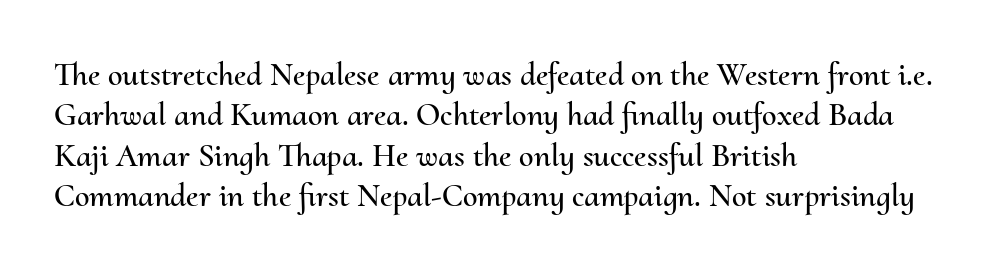
The image shows 33 px text type, upright; set left-aligned, line spacing 1.22x, normal letter spacing, not underlined; medium stroke contrast and a small x-height.
